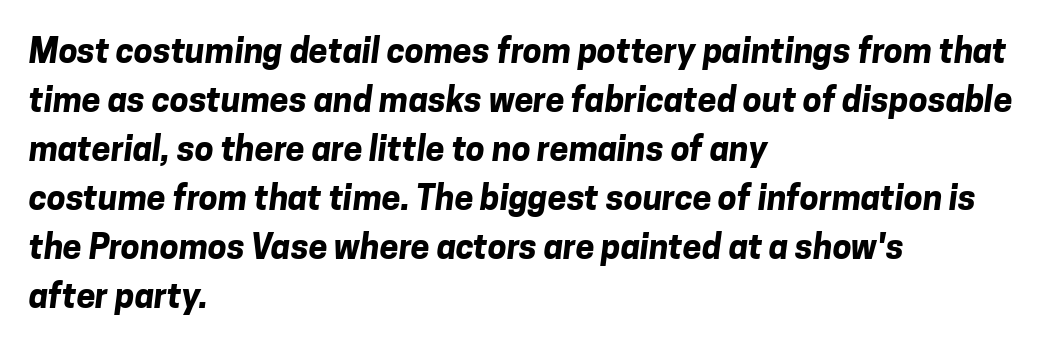
This rendering employs a face without finishing strokes, i.e., a sans-serif. Heavy-handed strokes throughout: this text is bold. Any mark beneath the type? The region is blank. Look at the tracking — it's just the regular setting, nothing added.
